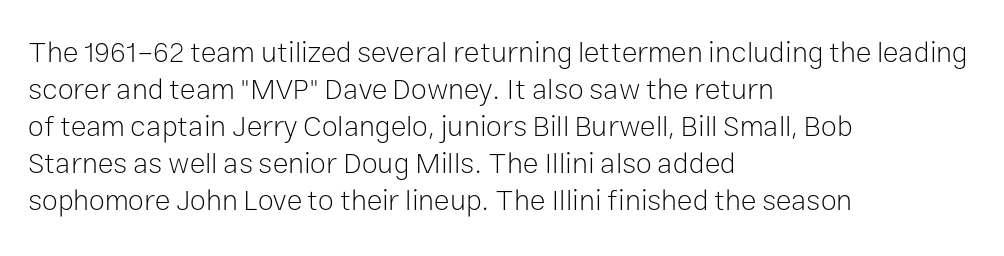
{"serif": "no", "italic": "no", "bold": "no", "weight": "light", "width": "normal", "stroke_contrast": "low", "x_height": "medium", "monospaced": "no", "underline": "no", "align": "left", "line_spacing": "normal", "line_spacing_ratio": 1.28, "letter_spacing": "normal", "letter_spacing_em": 0.0, "glyph_px": 29}
